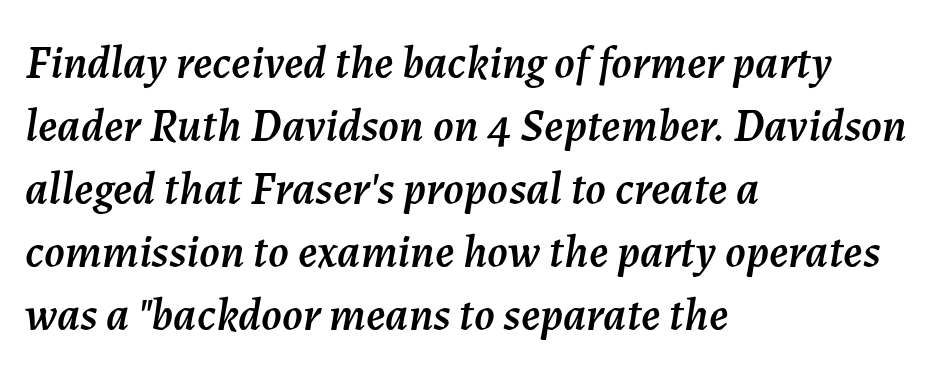
Q: Is the text italic (slanted)? A: Yes, it leans right by about 7 degrees.
Q: Is the text underlined? A: No.
Q: How is the paragraph aligned? A: Left-aligned.
Q: Is the spacing between letters normal or unusually wide? A: Normal.
Q: Is the spacing between lines tight, normal or loose? A: Normal.
Q: Width (condensed, normal, or wide)? A: Normal.
Q: Stroke contrast? A: Medium.
Q: x-height? A: Medium.
Q: Monospaced? A: No.
